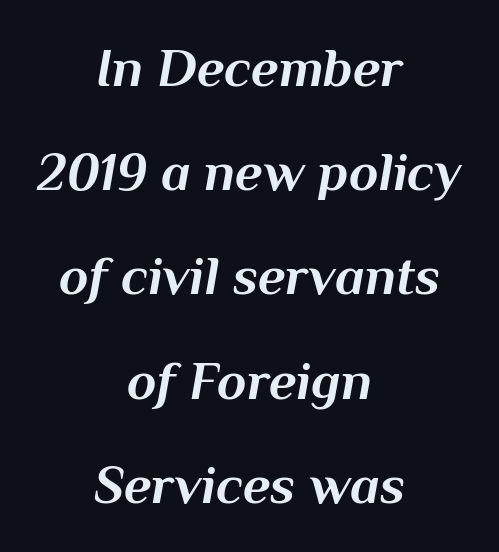
Q: Is the text bold? A: Yes.
Q: Is the text italic (slanted)? A: Yes, it leans right by about 10 degrees.
Q: Is the text underlined? A: No.
Q: How is the paragraph aligned? A: Centered.
Q: Is the spacing between letters normal or unusually wide? A: Normal.
Q: Is the spacing between lines tight, normal or loose? A: Loose.
Q: Width (condensed, normal, or wide)? A: Normal.
Q: Stroke contrast? A: Medium.
Q: x-height? A: Medium.
Q: Monospaced? A: No.
